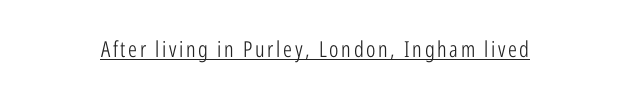
The image shows 22 px text type, upright; set underlined.
